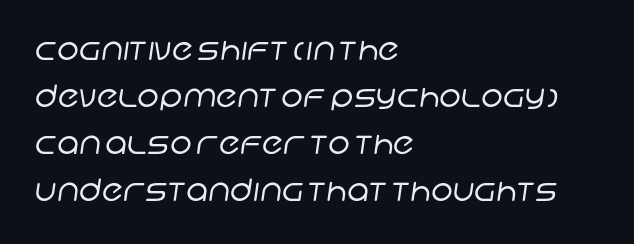
The image shows 31 px regular-weight sans-serif type; set left-aligned, normal line spacing (1.52x), normal letter spacing, not underlined; low stroke contrast and a large x-height.
